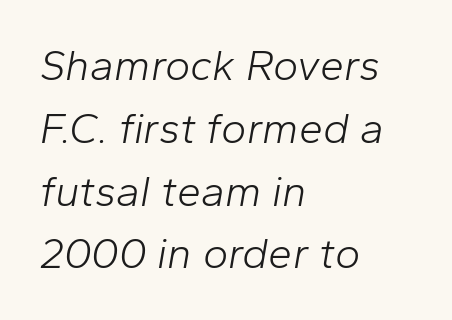
Is this a fixed-width face? No — the glyphs have proportional, varying widths. Between one letter and the next there's only the usual sliver of space. Horizontal bands of white between lines are of average thickness. The text block is weighted toward the left margin, trailing off unevenly rightward. Counters stay open thanks to moderate or lighter strokes. Italic? Definitely — the glyphs are oblique.
